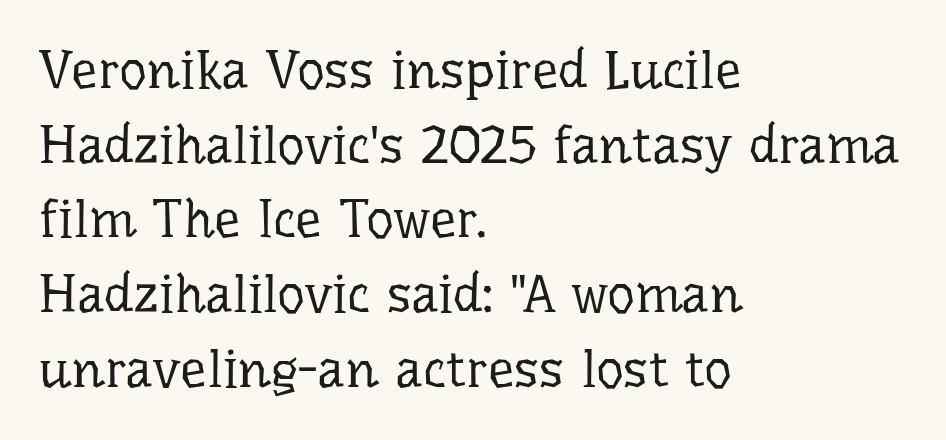
Q: Is the text bold? A: No.
Q: Is the text italic (slanted)? A: No, it is upright.
Q: Is the typeface a serif or a sans-serif typeface? A: Serif.
Q: Is the text underlined? A: No.
Q: How is the paragraph aligned? A: Left-aligned.
Q: Is the spacing between letters normal or unusually wide? A: Normal.
Q: Is the spacing between lines tight, normal or loose? A: Normal.
Q: Width (condensed, normal, or wide)? A: Normal.
Q: Stroke contrast? A: Low.
Q: x-height? A: Medium.
Q: Monospaced? A: No.
